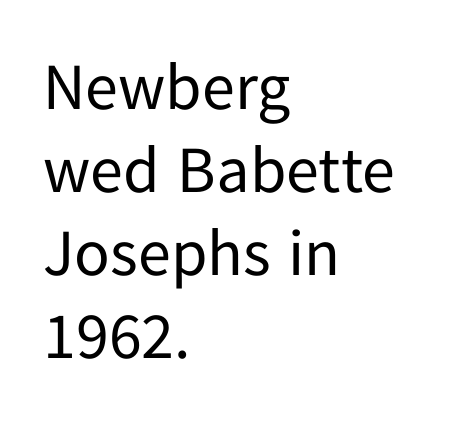
The image shows 66 px regular-weight sans-serif type, upright; set left-aligned, normal line spacing (1.26x), normal letter spacing, not underlined; low stroke contrast and a medium x-height.
